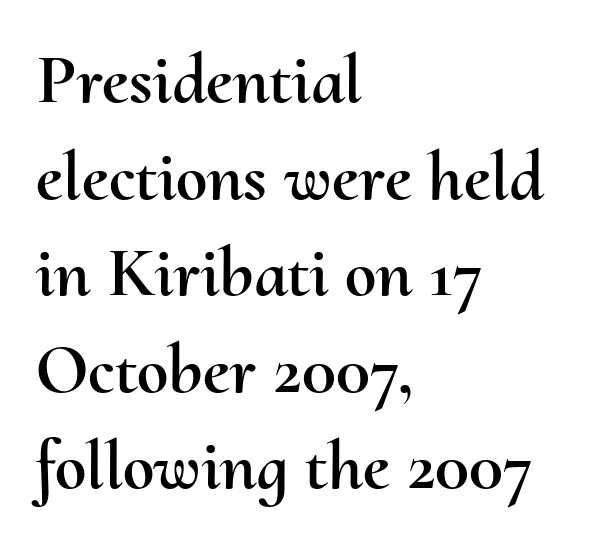
The image shows 71 px text type, upright; set left-aligned, normal line spacing (1.36x), normal letter spacing, not underlined; medium stroke contrast and a small x-height.
